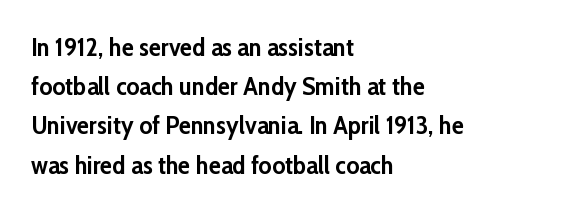
Q: Is the text bold? A: Yes.
Q: Is the text italic (slanted)? A: No, it is upright.
Q: Is the text underlined? A: No.
Q: How is the paragraph aligned? A: Left-aligned.
Q: Is the spacing between letters normal or unusually wide? A: Normal.
Q: Is the spacing between lines tight, normal or loose? A: Normal.
